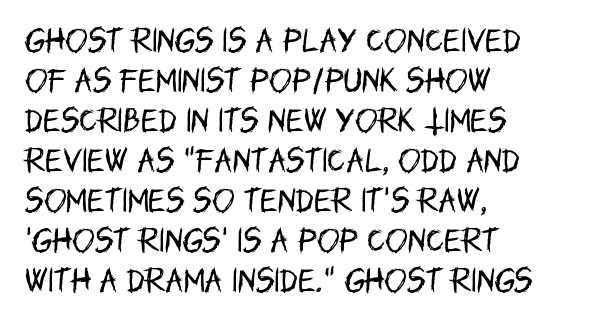
Italic: no, the glyphs are upright roman. Observe the ordinary spacing: letters are neighbours, not strangers. Line spacing here is normal. The zone under the glyphs is completely vacant. These lines stack with their left ends in a neat column.
